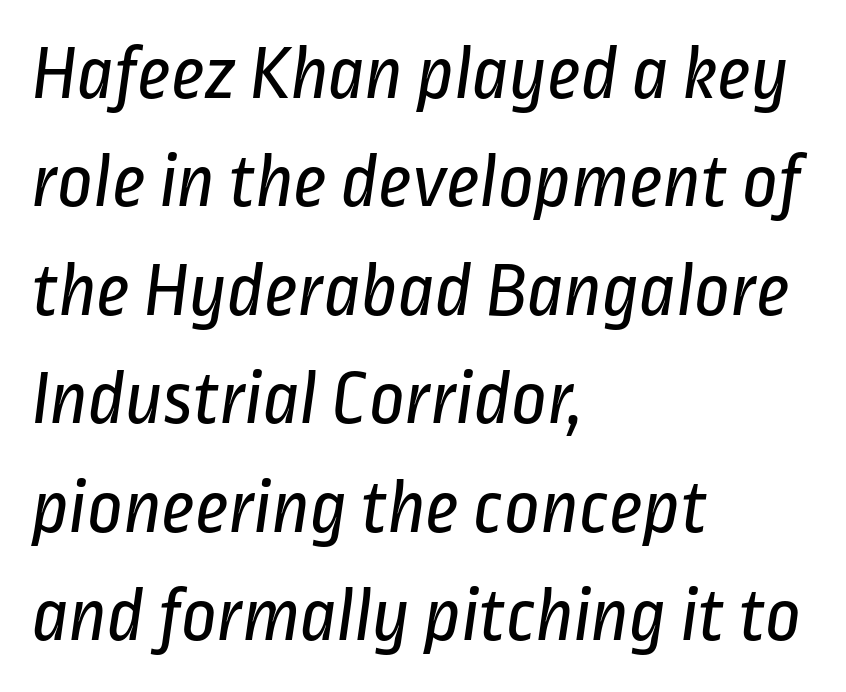
Q: Is the text bold? A: No.
Q: Is the typeface a serif or a sans-serif typeface? A: Sans-serif.
Q: Is the text underlined? A: No.
Q: How is the paragraph aligned? A: Left-aligned.
Q: Is the spacing between letters normal or unusually wide? A: Normal.
Q: Is the spacing between lines tight, normal or loose? A: Normal.
Q: Width (condensed, normal, or wide)? A: Condensed.
Q: Stroke contrast? A: Low.
Q: x-height? A: Medium.
Q: Monospaced? A: No.
